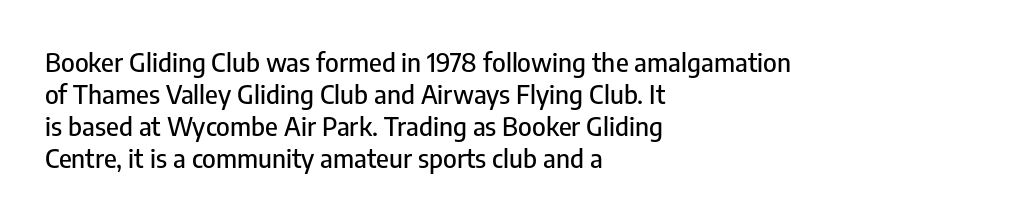
Standard letterfit; no display-style spreading of the glyphs. The string is rendered with underlining switched off. Compared with a centered layout, this one pins lines to the left instead. Vertical strokes here are truly vertical.
